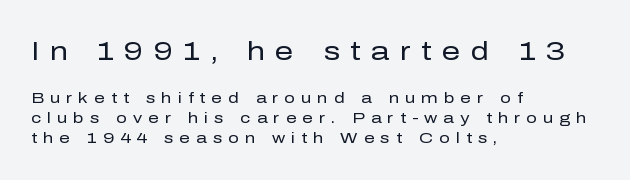
The image shows 26 px text type, upright; set left-aligned, normal line spacing (1.32x), unusually wide letter spacing (+0.4 em), not underlined; the first (top) block is 1.73x larger.
